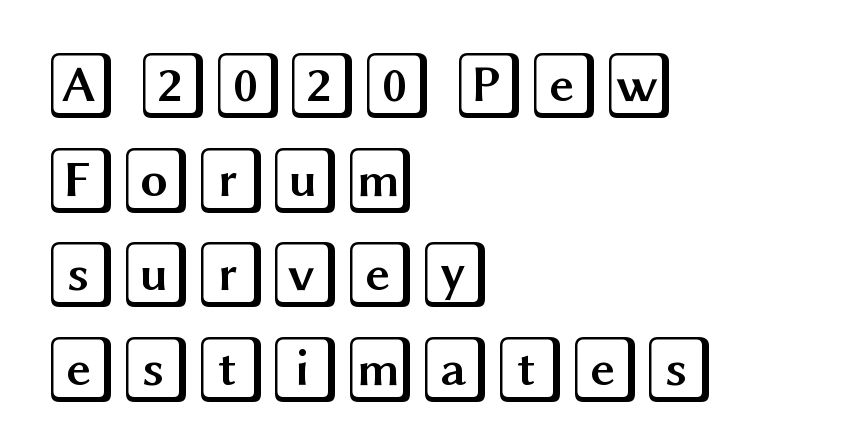
The image shows 68 px wide type, upright; set left-aligned, normal line spacing (1.39x), normal letter spacing, not underlined; a large x-height.
